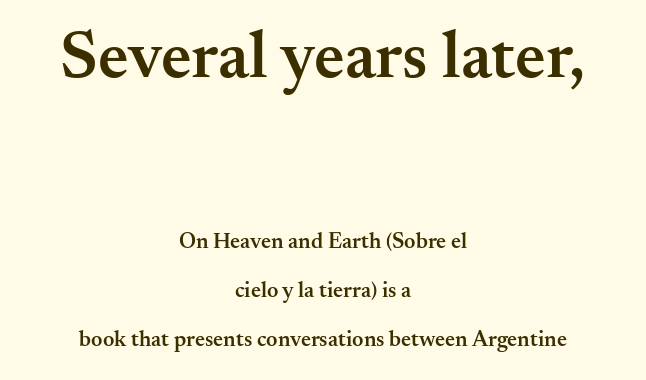
{"serif": "yes", "italic": "no", "bold": "semi", "weight": "semibold", "width": "normal", "stroke_contrast": "medium", "x_height": "small", "monospaced": "no", "underline": "no", "align": "center", "line_spacing": "loose", "line_spacing_ratio": 2.24, "letter_spacing": "normal", "letter_spacing_em": 0.0, "larger_block": "first", "size_ratio": 3.05, "glyph_px": 67}
